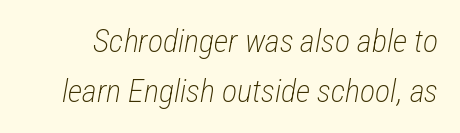
{"italic": "yes", "lean": "right", "slant_degrees": 12, "bold": "no", "weight": "light", "width": "condensed", "stroke_contrast": "low", "x_height": "medium", "monospaced": "no", "underline": "no", "line_spacing": "normal", "line_spacing_ratio": 1.57, "letter_spacing": "normal", "letter_spacing_em": 0.0, "glyph_px": 32}
